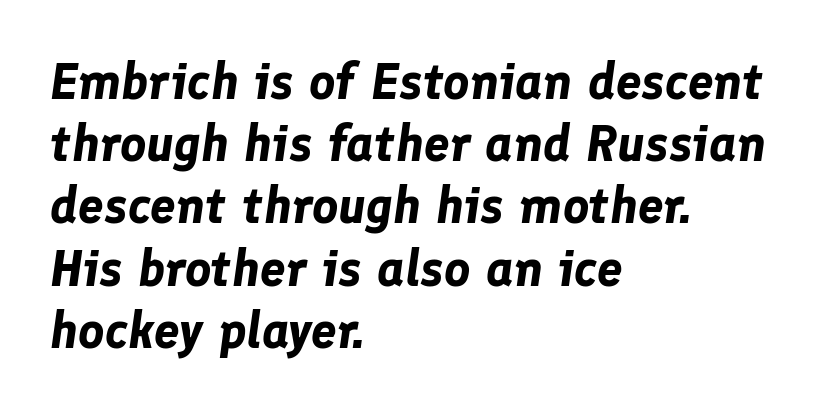
Q: Is the text bold? A: Yes.
Q: Is the text italic (slanted)? A: Yes, it leans right by about 8 degrees.
Q: Is the text underlined? A: No.
Q: How is the paragraph aligned? A: Left-aligned.
Q: Is the spacing between letters normal or unusually wide? A: Normal.
Q: Width (condensed, normal, or wide)? A: Normal.
Q: Stroke contrast? A: Low.
Q: x-height? A: Medium.
Q: Monospaced? A: No.
